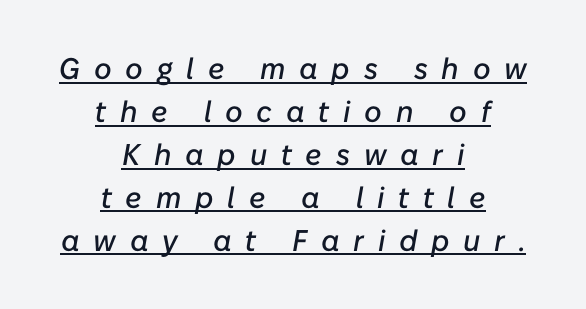
Q: Is the text italic (slanted)? A: Yes, it leans right by about 10 degrees.
Q: Is the text underlined? A: Yes.
Q: How is the paragraph aligned? A: Centered.
Q: Is the spacing between letters normal or unusually wide? A: Unusually wide.
Q: Is the spacing between lines tight, normal or loose? A: Normal.
Q: Width (condensed, normal, or wide)? A: Normal.
Q: Stroke contrast? A: Low.
Q: x-height? A: Medium.
Q: Monospaced? A: No.
